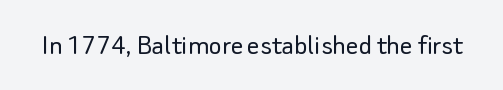
Q: Is the text bold? A: No.
Q: Is the text italic (slanted)? A: No, it is upright.
Q: Is the typeface a serif or a sans-serif typeface? A: Sans-serif.
Q: Is the text underlined? A: No.
Q: Is the spacing between letters normal or unusually wide? A: Normal.
Q: Width (condensed, normal, or wide)? A: Normal.
Q: Stroke contrast? A: Low.
Q: x-height? A: Small.
Q: Monospaced? A: No.
